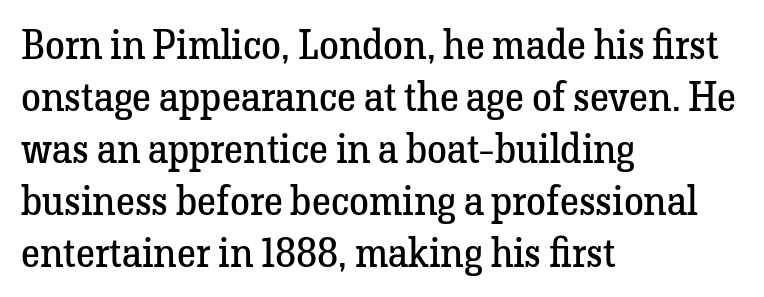
The image shows 40 px regular-weight serif type, upright; set left-aligned, normal line spacing (1.3x), normal letter spacing, not underlined; low stroke contrast and a medium x-height.
